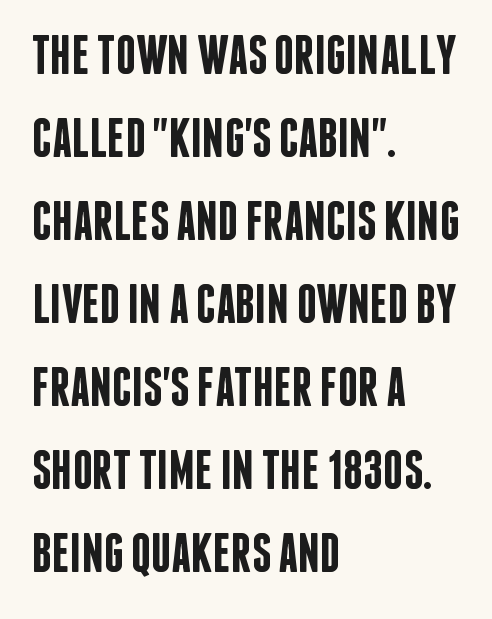
This is roman type, the default non-slanted kind. The characters display no serif detailing; their extremities are plain. This sample is left-justified, so line endings fall wherever the words run out. Nobody touched the tracking dial on this one. Here the designer chose a conventional face with non-uniform glyph widths.
